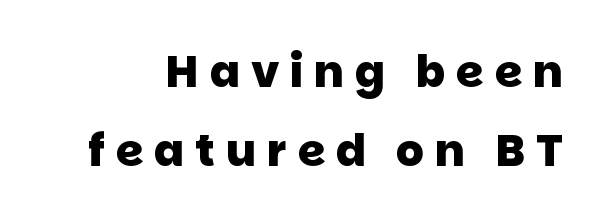
Q: Is the text bold? A: Yes.
Q: Is the typeface a serif or a sans-serif typeface? A: Sans-serif.
Q: Is the text underlined? A: No.
Q: Is the spacing between letters normal or unusually wide? A: Unusually wide.
Q: Width (condensed, normal, or wide)? A: Normal.
Q: Stroke contrast? A: Low.
Q: x-height? A: Large.
Q: Monospaced? A: No.
